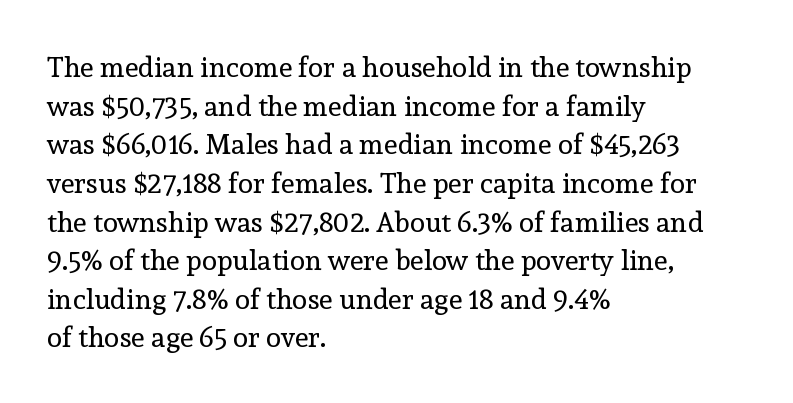
A typesetter would call this proportional, since set widths differ per character. One glance says typical: line gaps are just what's usual. Line starts are locked; line ends wander. The rendering keeps characters at their native spacing.
